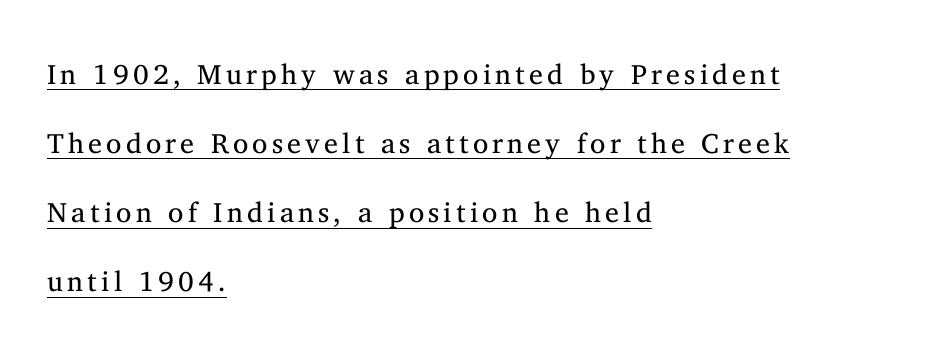
{"serif": "yes", "italic": "no", "bold": "no", "weight": "regular", "width": "normal", "stroke_contrast": "medium", "x_height": "medium", "monospaced": "no", "underline": "yes", "align": "left", "line_spacing": "loose", "line_spacing_ratio": 2.47, "glyph_px": 28}
